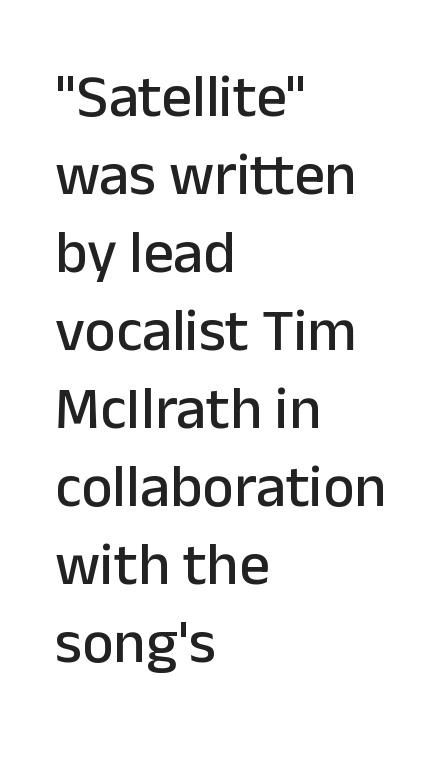
The passage shown is typed in a proportional face where columns would drift. Evenly set lines give the paragraph a standard silhouette. Rendered with straight, roman letterforms. Caption: standard tracking, unaltered. You can tell from the bare stems that sans-serif type was used. Quick note: underline off.
